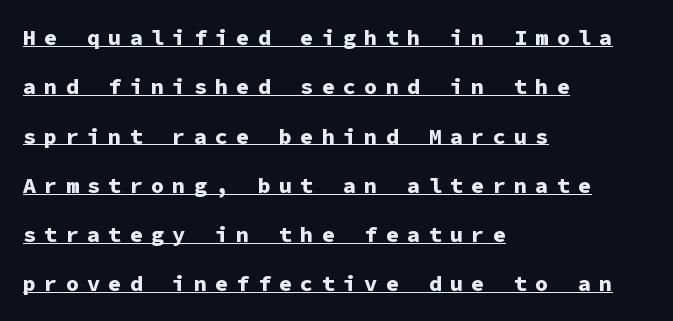
Q: Is the text bold? A: Yes.
Q: Is the text italic (slanted)? A: No, it is upright.
Q: Is the text underlined? A: Yes.
Q: How is the paragraph aligned? A: Left-aligned.
Q: Is the spacing between letters normal or unusually wide? A: Unusually wide.
Q: Is the spacing between lines tight, normal or loose? A: Loose.
